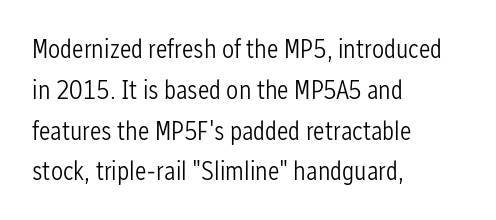
The image shows 27 px text type, upright; set left-aligned, normal line spacing (1.51x), normal letter spacing, not underlined.
